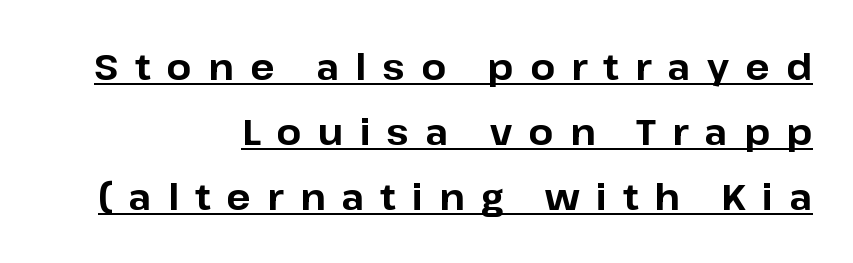
The image shows 36 px bold sans-serif type, upright; set right-aligned, line spacing 1.81x, unusually wide letter spacing (+0.45 em), underlined; low stroke contrast and a medium x-height.
